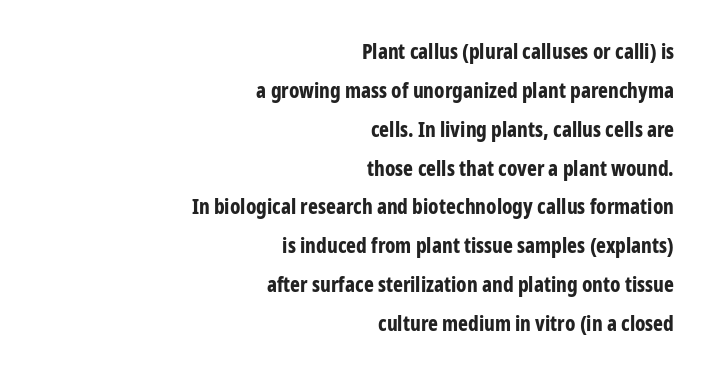
In CSS terms this would be text-align: right. Caption: bold face, heavy strokes. The words here are not underlined. Students, note that the glyphs here touch the page at normal intervals. Style check: upright.
